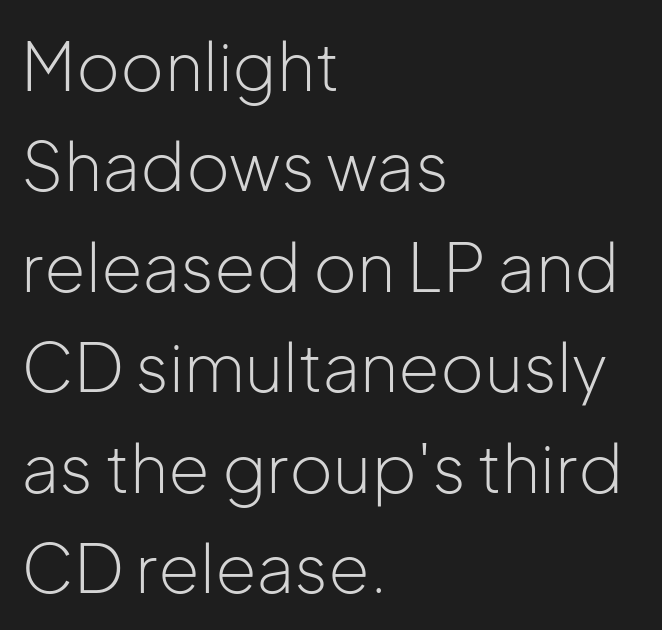
Q: Is the text bold? A: No.
Q: Is the text italic (slanted)? A: No, it is upright.
Q: Is the typeface a serif or a sans-serif typeface? A: Sans-serif.
Q: Is the text underlined? A: No.
Q: How is the paragraph aligned? A: Left-aligned.
Q: Is the spacing between letters normal or unusually wide? A: Normal.
Q: Is the spacing between lines tight, normal or loose? A: Normal.
Q: Width (condensed, normal, or wide)? A: Normal.
Q: Stroke contrast? A: Low.
Q: x-height? A: Medium.
Q: Monospaced? A: No.
